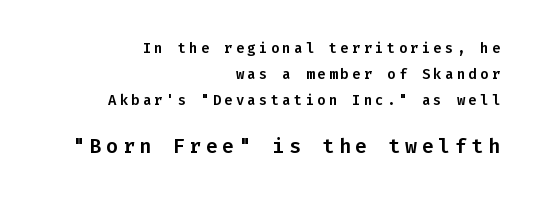
Check under the words: just untouched page. Ascenders rise straight up at ninety degrees. The lower block of text is set noticeably larger than the block above it. The horizontal fit of the characters is loose and conspicuously gappy.
